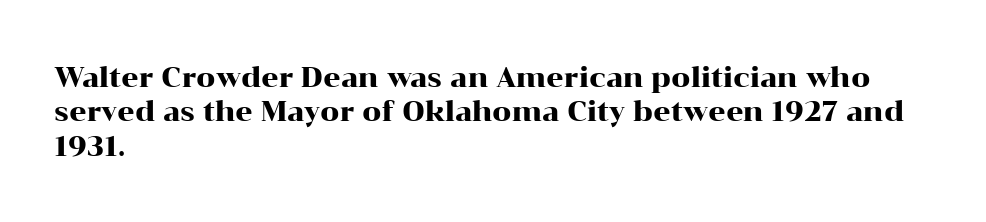
Q: Is the text italic (slanted)? A: No, it is upright.
Q: Is the text underlined? A: No.
Q: How is the paragraph aligned? A: Left-aligned.
Q: Is the spacing between letters normal or unusually wide? A: Normal.
Q: Is the spacing between lines tight, normal or loose? A: Normal.
